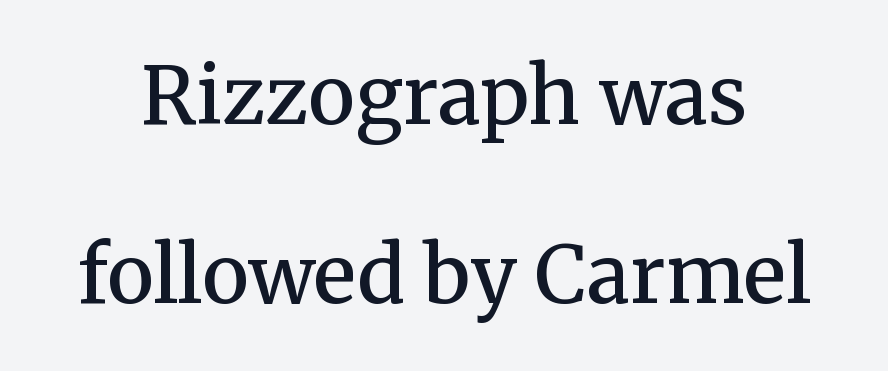
The image shows 79 px semibold serif type, upright; set loose line spacing (2.26x), normal letter spacing, not underlined; medium stroke contrast and a medium x-height.
